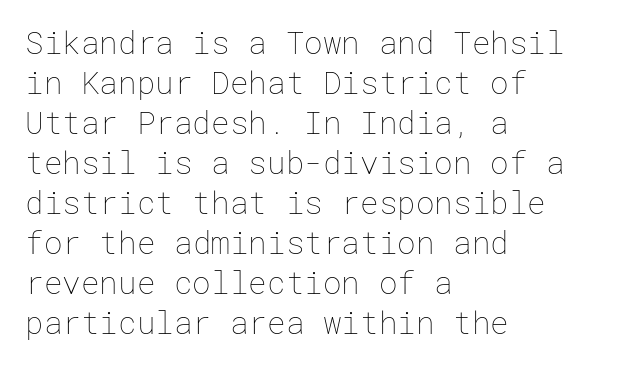
The image shows 31 px thin type, upright; set left-aligned, normal line spacing (1.29x), normal letter spacing, not underlined; low stroke contrast and a medium x-height.
